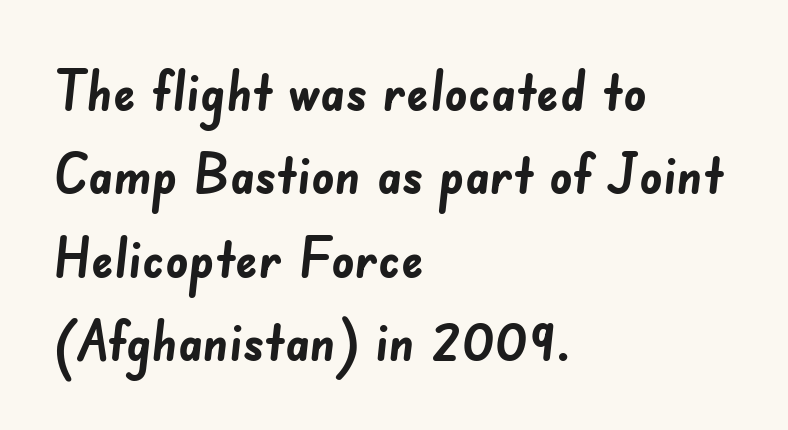
Students, note that the glyphs here touch the page at normal intervals. The glyphs in this specimen are sans serif. I'd describe the lettering as bold — thick and assertive. The space between consecutive lines is moderate. If you drew a ruler down the left edge, every line would touch it. Anything drawn beneath the words? Only blank space.
